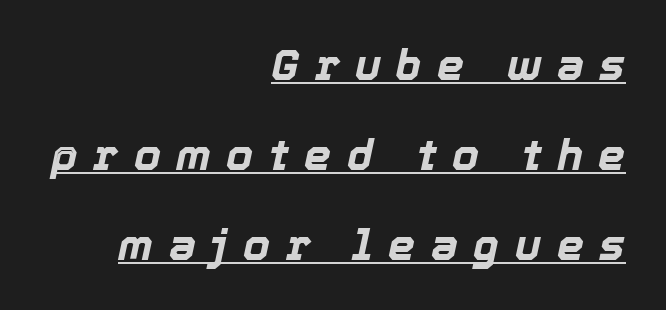
{"italic": "yes", "lean": "right", "slant_degrees": 12, "bold": "yes", "weight": "bold", "width": "normal", "x_height": "medium", "monospaced": "no", "underline": "yes", "align": "right", "line_spacing": "loose", "line_spacing_ratio": 2.09, "letter_spacing": "wide", "letter_spacing_em": 0.36, "glyph_px": 43}
